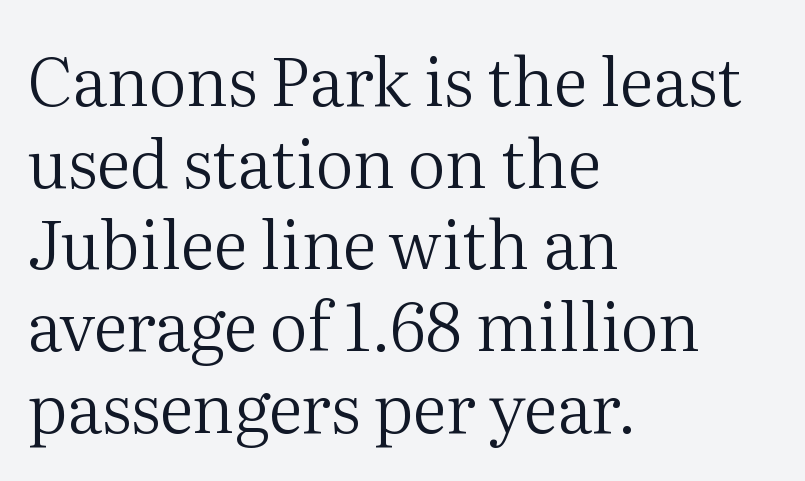
The type sits square on the baseline with zero lean. The face looks like a standard text weight, possibly lighter. Look at the tracking — it's just the regular setting, nothing added. Yep, those are serifs on the letters. Alignment: flush left. The passage shown is typed in a proportional face where columns would drift.
